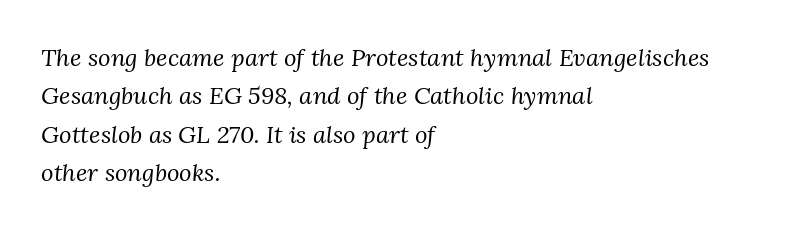
Q: Is the text bold? A: No.
Q: Is the text italic (slanted)? A: Yes, it leans right by about 3 degrees.
Q: Is the text underlined? A: No.
Q: How is the paragraph aligned? A: Left-aligned.
Q: Is the spacing between letters normal or unusually wide? A: Normal.
Q: Is the spacing between lines tight, normal or loose? A: Normal.
